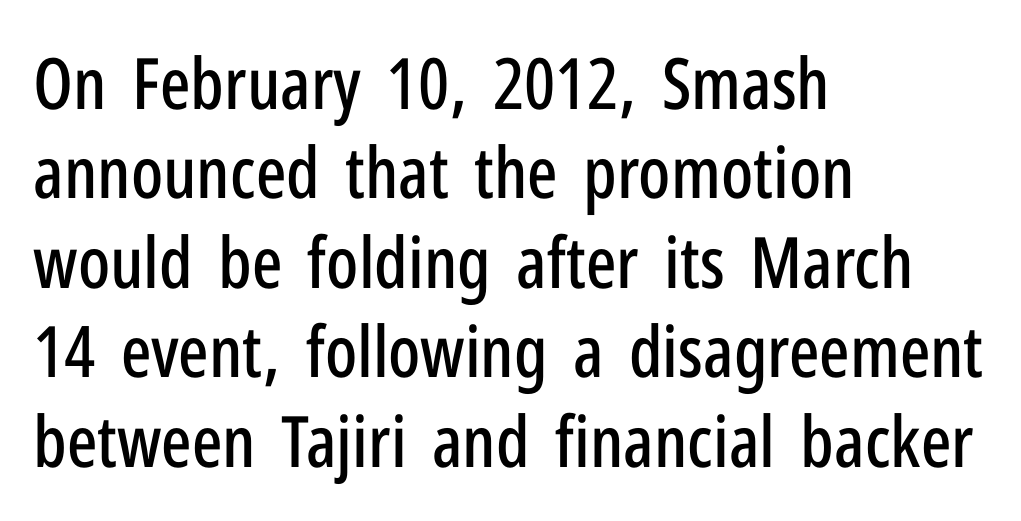
The image shows 71 px condensed sans-serif type, upright; set left-aligned, normal line spacing (1.26x), normal letter spacing, not underlined; low stroke contrast and a medium x-height.
